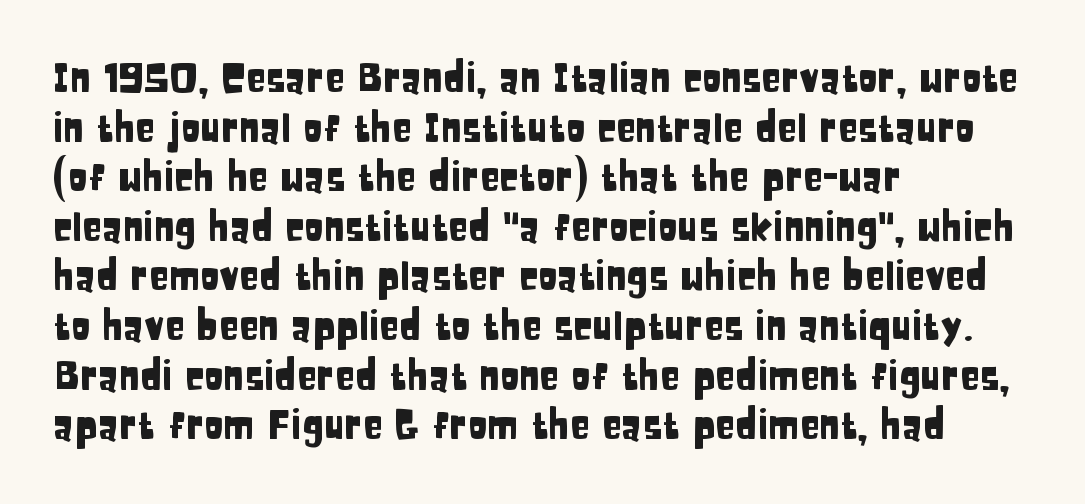
Q: Is the text italic (slanted)? A: No, it is upright.
Q: Is the typeface a serif or a sans-serif typeface? A: Sans-serif.
Q: Is the text underlined? A: No.
Q: How is the paragraph aligned? A: Left-aligned.
Q: Is the spacing between letters normal or unusually wide? A: Normal.
Q: Width (condensed, normal, or wide)? A: Condensed.
Q: Stroke contrast? A: Low.
Q: x-height? A: Large.
Q: Monospaced? A: No.
